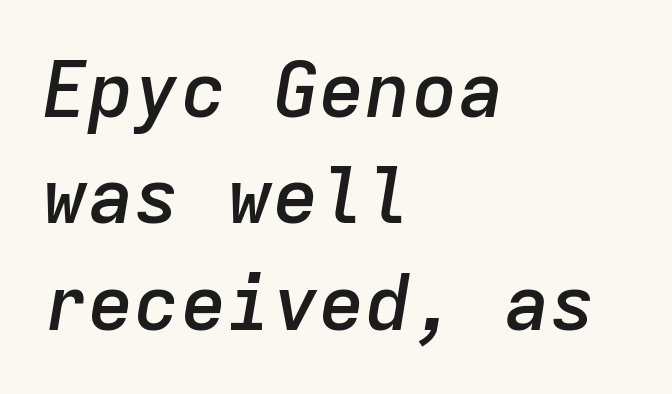
Spacing verdict: monospaced, one width for all characters. Set as a demibold, roughly 600 on the weight scale. Tall strokes in this sample are angled rather than plumb. Line starts are locked; line ends wander. Unmarked baselines from the first word to the last. Between one letter and the next there's only the usual sliver of space.
